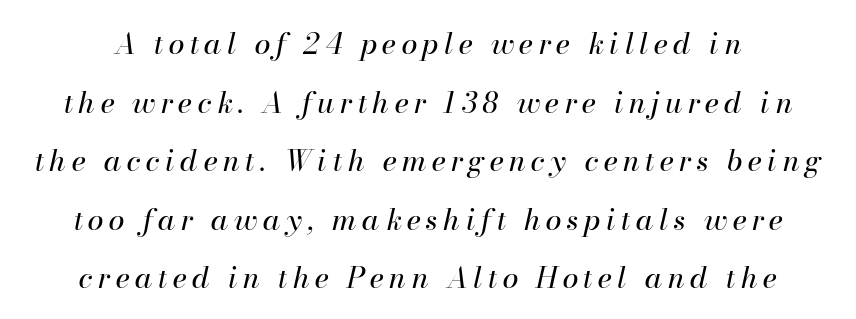
{"italic": "yes", "lean": "right", "slant_degrees": 13, "bold": "no", "weight": "regular", "width": "normal", "stroke_contrast": "high", "x_height": "small", "monospaced": "no", "underline": "no", "line_spacing": "loose", "line_spacing_ratio": 2.02, "glyph_px": 29}
